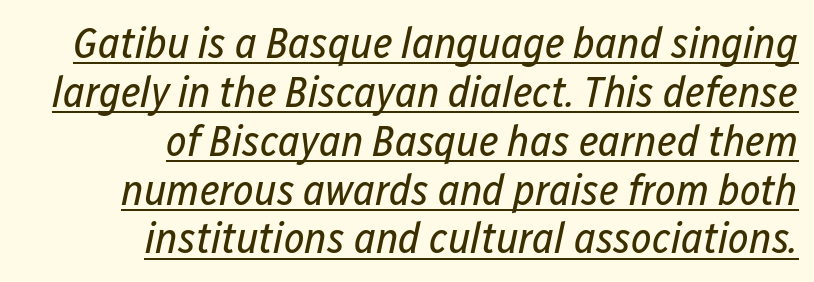
{"italic": "yes", "lean": "right", "slant_degrees": 12, "bold": "no", "weight": "regular", "width": "condensed", "stroke_contrast": "low", "x_height": "medium", "monospaced": "no", "underline": "yes", "align": "right", "line_spacing": "tight", "line_spacing_ratio": 1.11, "letter_spacing": "normal", "letter_spacing_em": 0.0, "glyph_px": 44}
